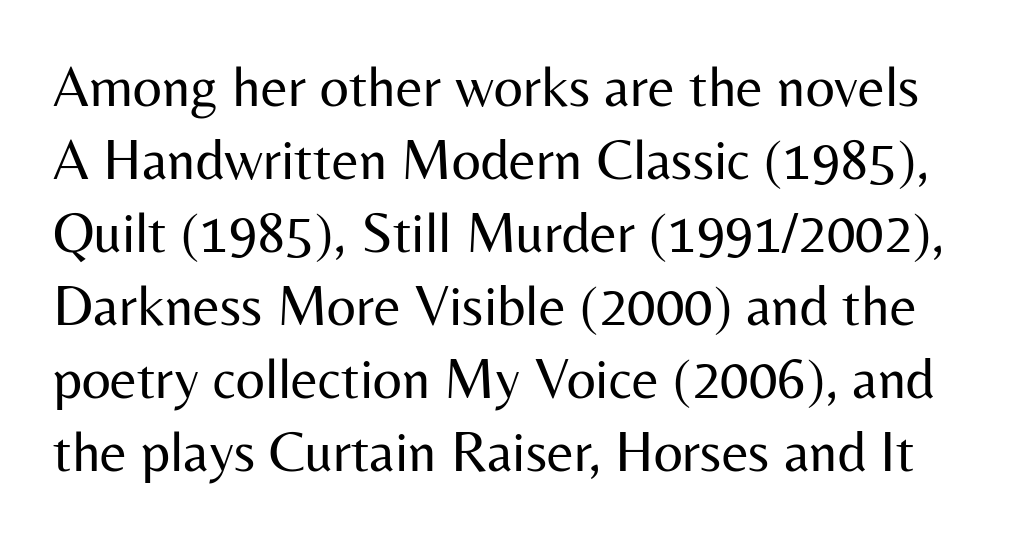
The image shows 57 px regular-weight sans-serif type, upright; set normal line spacing (1.28x), normal letter spacing, not underlined; medium stroke contrast and a medium x-height.
